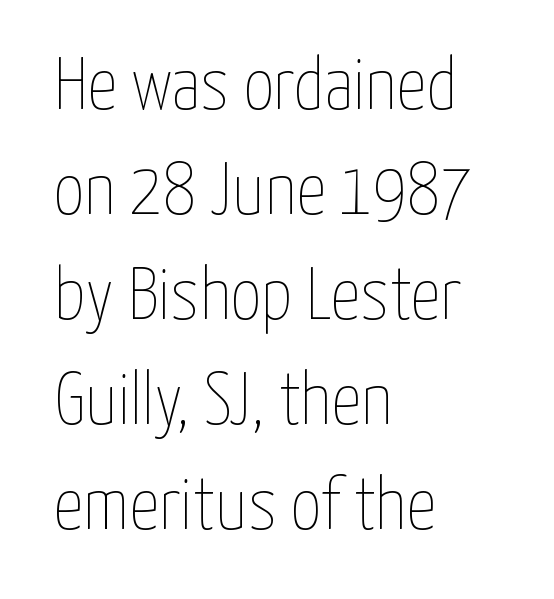
{"italic": "no", "bold": "no", "weight": "thin", "width": "condensed", "stroke_contrast": "low", "x_height": "medium", "monospaced": "no", "underline": "no", "align": "left", "line_spacing": "normal", "line_spacing_ratio": 1.42, "letter_spacing": "normal", "letter_spacing_em": 0.0, "glyph_px": 74}
